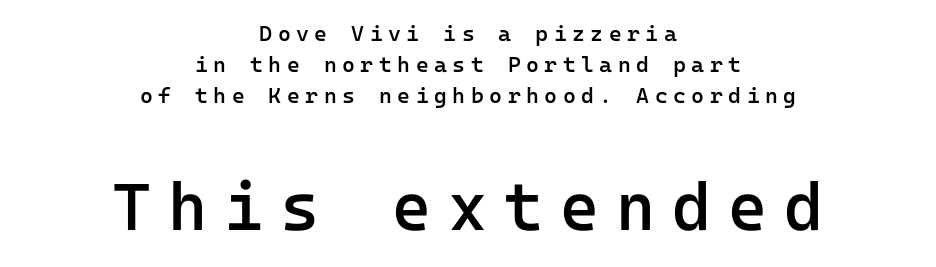
A sans-serif font was chosen for this passage. The later block is typeset at a bigger size than the earlier block. Normally led — the rows are evenly, conventionally spaced. What weight is shown? A semibold, between regular and bold. Designer's note — italics off, roman on.
